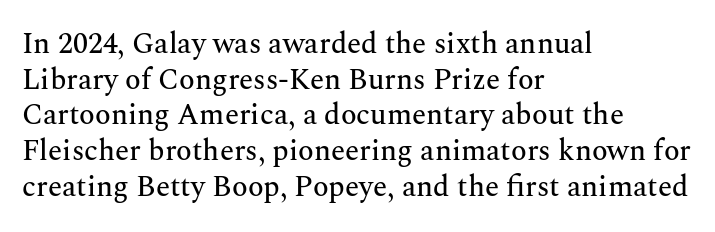
Q: Is the text italic (slanted)? A: No, it is upright.
Q: Is the typeface a serif or a sans-serif typeface? A: Serif.
Q: Is the text underlined? A: No.
Q: How is the paragraph aligned? A: Left-aligned.
Q: Is the spacing between letters normal or unusually wide? A: Normal.
Q: Width (condensed, normal, or wide)? A: Normal.
Q: Stroke contrast? A: Medium.
Q: x-height? A: Medium.
Q: Monospaced? A: No.
